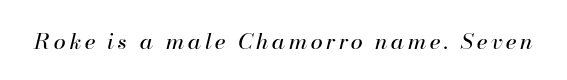
{"italic": "yes", "lean": "right", "slant_degrees": 13, "bold": "no", "underline": "no", "glyph_px": 22}
